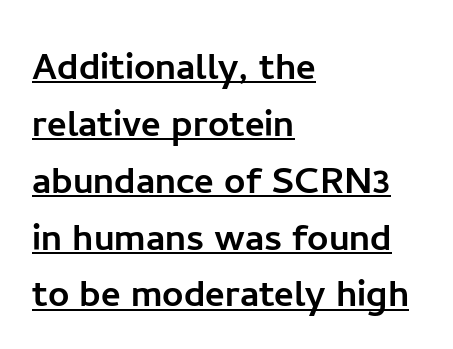
{"serif": "no", "italic": "no", "width": "normal", "stroke_contrast": "low", "x_height": "medium", "monospaced": "no", "underline": "yes", "align": "left", "line_spacing_ratio": 1.21, "letter_spacing": "normal", "letter_spacing_em": 0.0, "glyph_px": 47}
